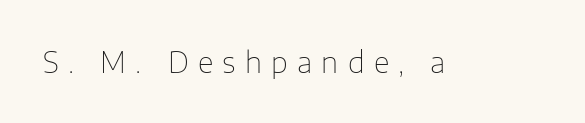
Q: Is the text bold? A: No.
Q: Is the text italic (slanted)? A: No, it is upright.
Q: Is the typeface a serif or a sans-serif typeface? A: Sans-serif.
Q: Is the text underlined? A: No.
Q: Is the spacing between letters normal or unusually wide? A: Unusually wide.
Q: Width (condensed, normal, or wide)? A: Normal.
Q: Stroke contrast? A: Low.
Q: x-height? A: Medium.
Q: Monospaced? A: No.
